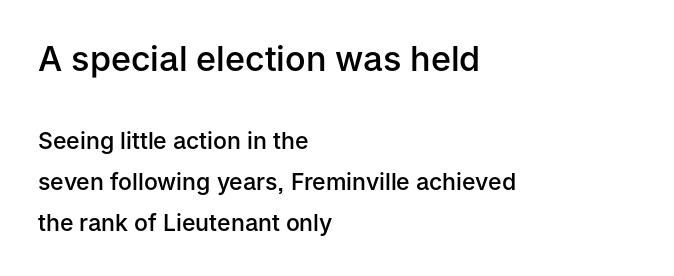
Q: Is the text bold? A: Semi-bold.
Q: Is the text italic (slanted)? A: No, it is upright.
Q: Is the typeface a serif or a sans-serif typeface? A: Sans-serif.
Q: Is the text underlined? A: No.
Q: How is the paragraph aligned? A: Left-aligned.
Q: Is the spacing between letters normal or unusually wide? A: Normal.
Q: Which block of text is set in a larger size, the first (top) or the second (bottom)? A: The first (top) one.
Q: Width (condensed, normal, or wide)? A: Normal.
Q: Stroke contrast? A: Low.
Q: x-height? A: Medium.
Q: Monospaced? A: No.
